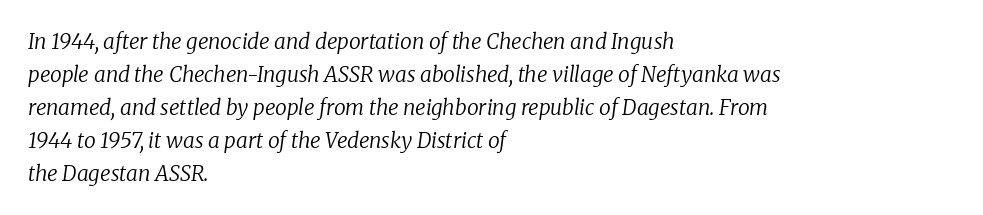
Q: Is the text bold? A: No.
Q: Is the text italic (slanted)? A: Yes, it leans right by about 8 degrees.
Q: Is the text underlined? A: No.
Q: How is the paragraph aligned? A: Left-aligned.
Q: Is the spacing between letters normal or unusually wide? A: Normal.
Q: Is the spacing between lines tight, normal or loose? A: Normal.
